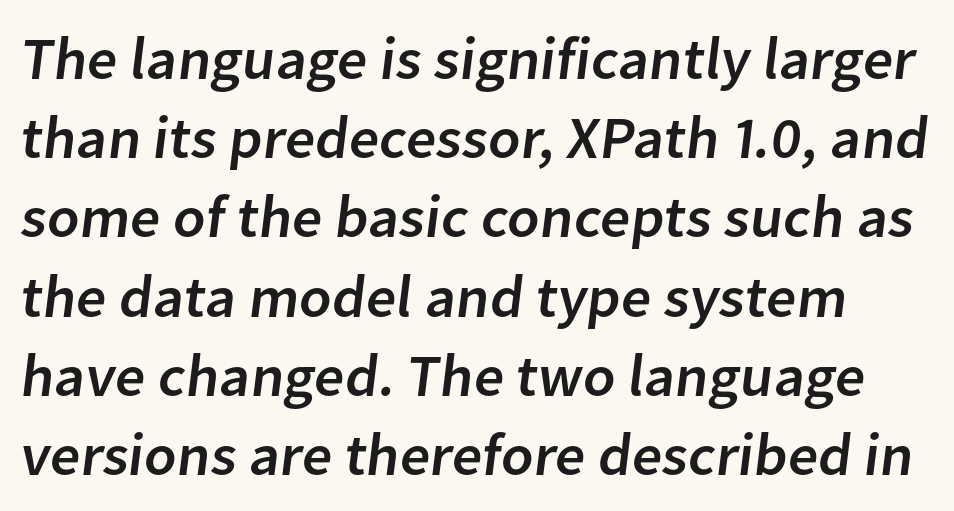
{"serif": "no", "width": "normal", "stroke_contrast": "low", "x_height": "medium", "monospaced": "no", "underline": "no", "line_spacing": "normal", "line_spacing_ratio": 1.32, "letter_spacing": "normal", "letter_spacing_em": 0.0, "glyph_px": 60}
